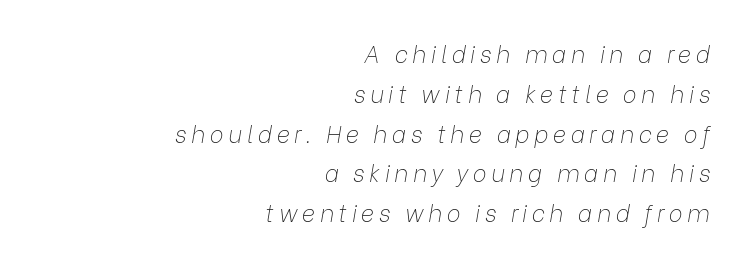
{"italic": "yes", "lean": "right", "slant_degrees": 9, "bold": "no", "underline": "no", "align": "right", "line_spacing_ratio": 1.73, "letter_spacing": "wide", "letter_spacing_em": 0.2, "glyph_px": 23}
